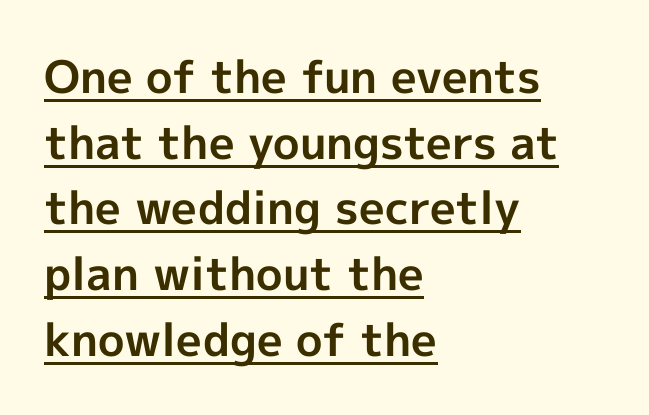
Q: Is the text bold? A: Yes.
Q: Is the text italic (slanted)? A: No, it is upright.
Q: Is the typeface a serif or a sans-serif typeface? A: Sans-serif.
Q: Is the text underlined? A: Yes.
Q: How is the paragraph aligned? A: Left-aligned.
Q: Is the spacing between letters normal or unusually wide? A: Normal.
Q: Is the spacing between lines tight, normal or loose? A: Normal.
Q: Width (condensed, normal, or wide)? A: Normal.
Q: x-height? A: Medium.
Q: Monospaced? A: No.
